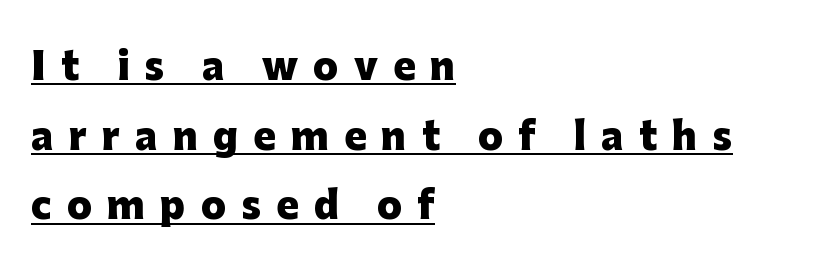
Stroke thickness is high; the sample reads as a true bold. The string is rendered with underlining switched on. Is the block centered? No — it sits flush against the left margin. These lines are composed in type without serifs. Looks like regular typesetting: each glyph gets only the width it needs.
